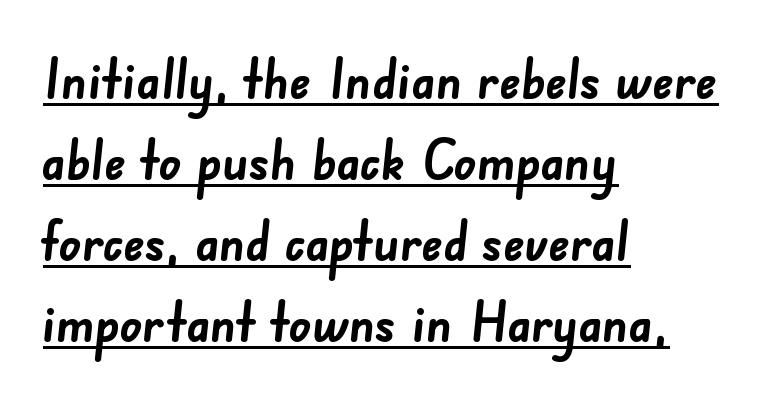
Normally led — the rows are evenly, conventionally spaced. The tracking reads as untouched default to a designer's eye. Notice how the passage keeps a crisp vertical edge on the left only. Nothing sits at the stroke ends, so this counts as sans-serif.
